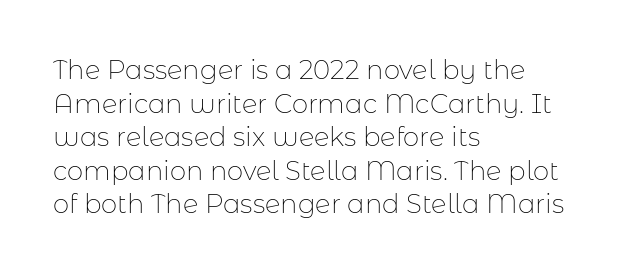
Q: Is the text bold? A: No.
Q: Is the text italic (slanted)? A: No, it is upright.
Q: Is the text underlined? A: No.
Q: How is the paragraph aligned? A: Left-aligned.
Q: Is the spacing between letters normal or unusually wide? A: Normal.
Q: Is the spacing between lines tight, normal or loose? A: Normal.
